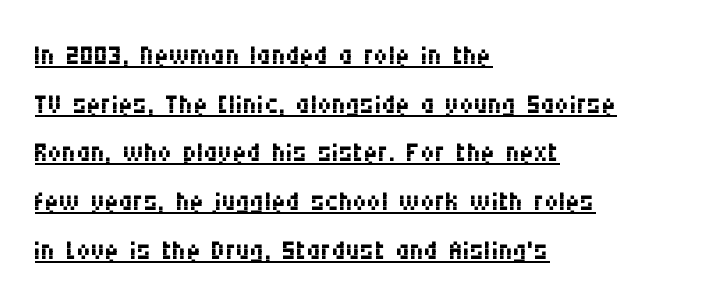
Successive baselines arrive at the customary interval. Designer's note — italics off, roman on. Which margin do the lines hug? The left one — the right edge is uneven. Underlining? Definitely there.
